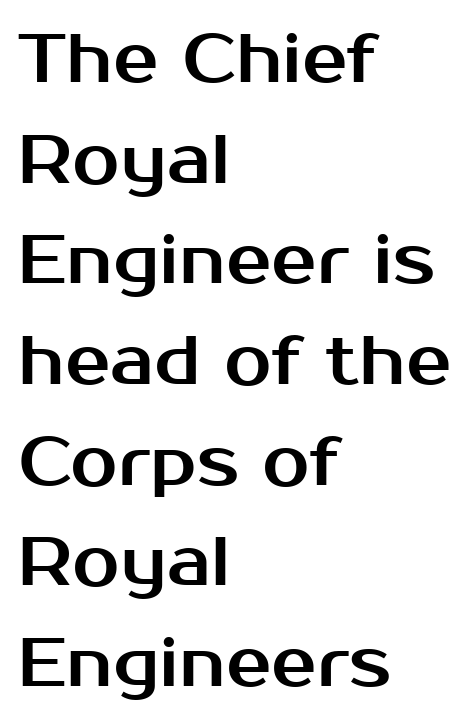
{"serif": "no", "italic": "no", "width": "normal", "stroke_contrast": "medium", "x_height": "medium", "monospaced": "no", "underline": "no", "align": "left", "line_spacing": "normal", "line_spacing_ratio": 1.48, "letter_spacing": "normal", "letter_spacing_em": 0.0, "glyph_px": 68}
